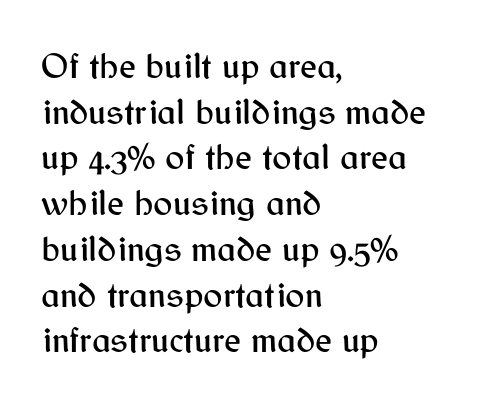
Q: Is the text italic (slanted)? A: No, it is upright.
Q: Is the typeface a serif or a sans-serif typeface? A: Sans-serif.
Q: Is the text underlined? A: No.
Q: How is the paragraph aligned? A: Left-aligned.
Q: Is the spacing between letters normal or unusually wide? A: Normal.
Q: Is the spacing between lines tight, normal or loose? A: Normal.
Q: Width (condensed, normal, or wide)? A: Normal.
Q: Stroke contrast? A: Medium.
Q: x-height? A: Medium.
Q: Monospaced? A: No.
